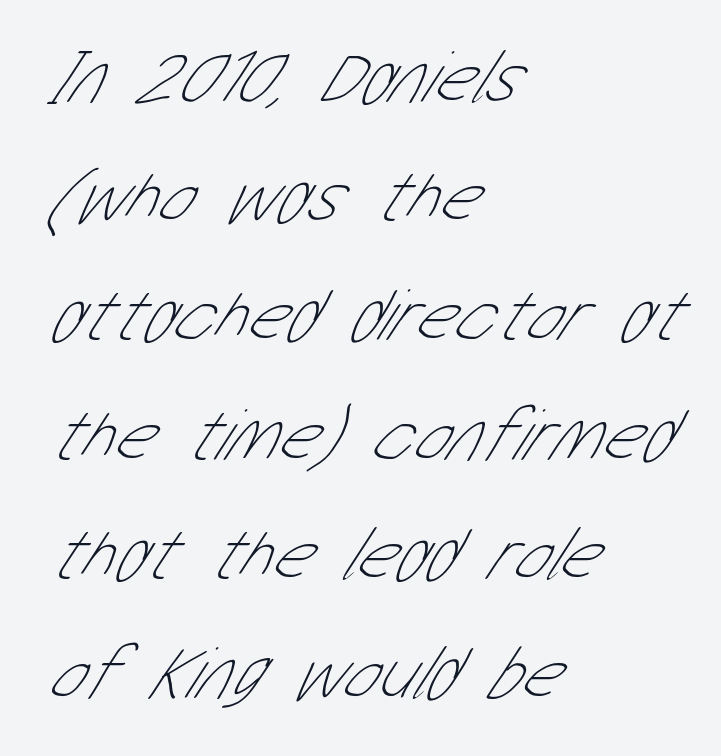
No chunkiness to these letters — they're not bold. No word sits above an underline. Leading: standard. Each word holds together tightly as a unit, with standard inter-letter gaps. The rendering uses natural spacing where letterforms have individual widths.
